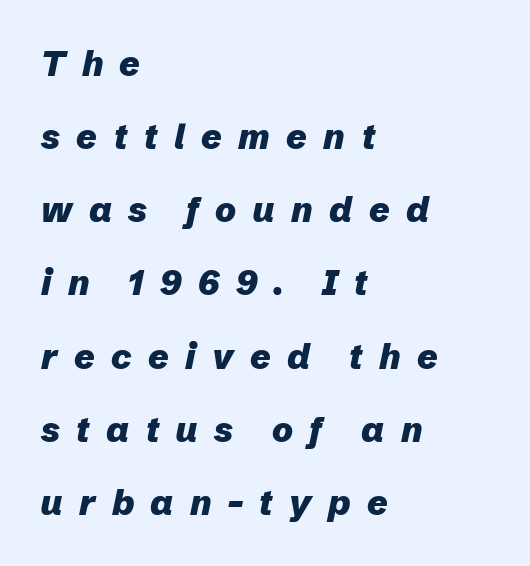
Q: Is the text bold? A: Yes.
Q: Is the text italic (slanted)? A: Yes, it leans right by about 12 degrees.
Q: Is the text underlined? A: No.
Q: How is the paragraph aligned? A: Left-aligned.
Q: Is the spacing between letters normal or unusually wide? A: Unusually wide.
Q: Is the spacing between lines tight, normal or loose? A: Loose.
Q: Width (condensed, normal, or wide)? A: Normal.
Q: Stroke contrast? A: Low.
Q: x-height? A: Medium.
Q: Monospaced? A: No.
